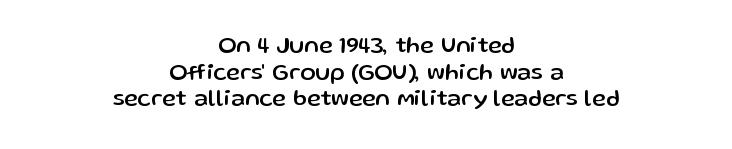
The image shows 23 px text type, upright; set centered, line spacing 1.16x, normal letter spacing, not underlined.
